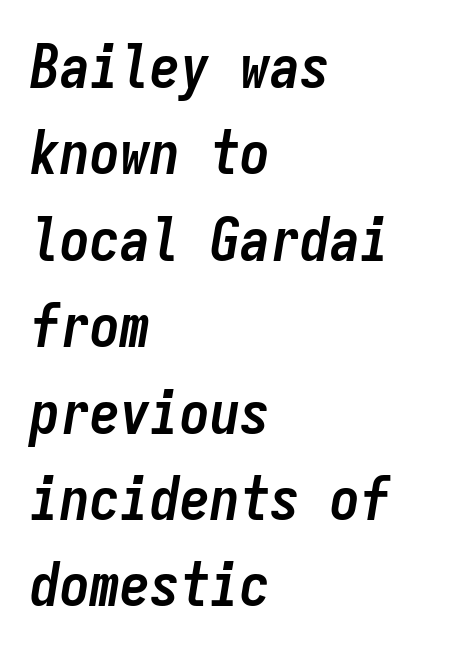
Q: Is the text bold? A: Yes.
Q: Is the text italic (slanted)? A: Yes, it leans right by about 9 degrees.
Q: Is the text underlined? A: No.
Q: How is the paragraph aligned? A: Left-aligned.
Q: Is the spacing between letters normal or unusually wide? A: Normal.
Q: Is the spacing between lines tight, normal or loose? A: Normal.
Q: Width (condensed, normal, or wide)? A: Condensed.
Q: Stroke contrast? A: Low.
Q: x-height? A: Medium.
Q: Monospaced? A: Yes.
